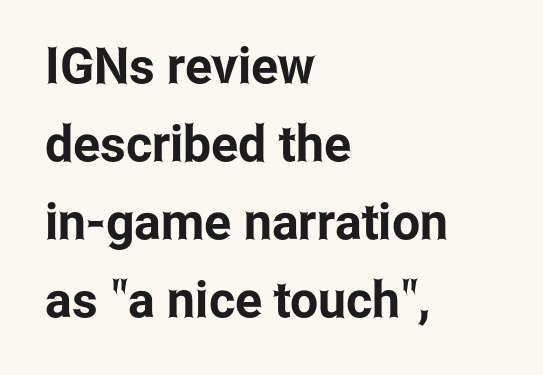
The image shows 50 px condensed sans-serif type, upright; set left-aligned, normal line spacing (1.56x), normal letter spacing, not underlined; low stroke contrast and a medium x-height.
